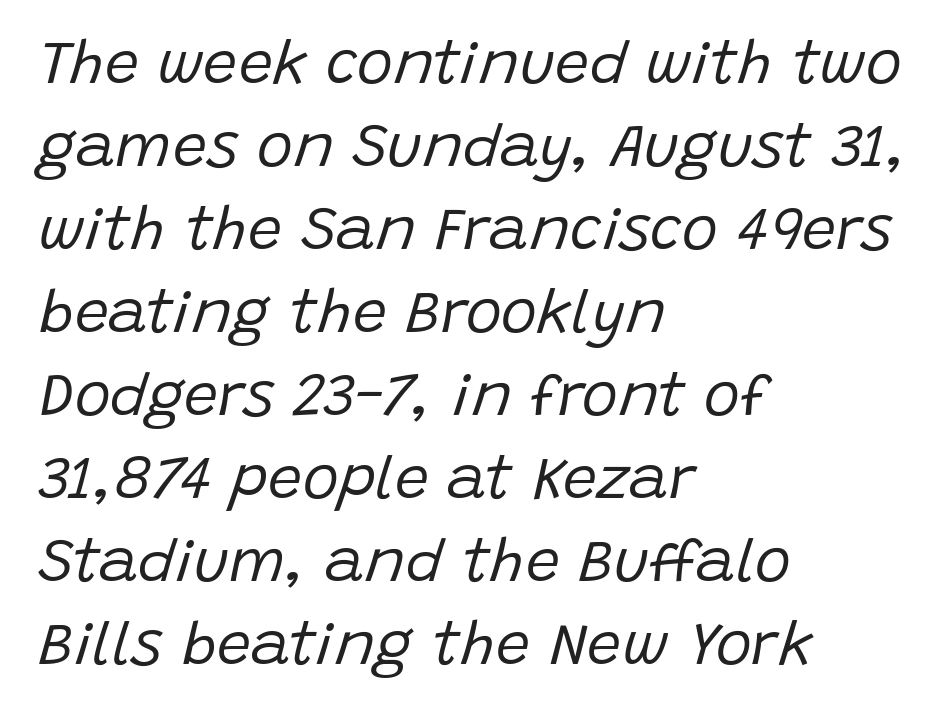
Note the varied advance widths — an 'i' is clearly narrower than an 'm'. A quiet, ordinary-to-light weight characterises the typeface. Is the letter spacing exaggerated? No — it looks like the ordinary default. These lines are set flush left with a ragged right edge.
